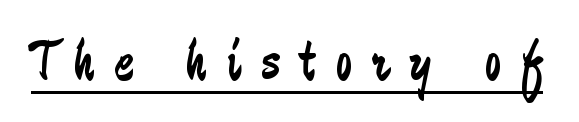
Q: Is the text bold? A: No.
Q: Is the text italic (slanted)? A: Yes.
Q: Is the typeface a serif or a sans-serif typeface? A: Sans-serif.
Q: Is the text underlined? A: Yes.
Q: Is the spacing between letters normal or unusually wide? A: Unusually wide.
Q: Width (condensed, normal, or wide)? A: Condensed.
Q: Stroke contrast? A: Low.
Q: x-height? A: Medium.
Q: Monospaced? A: No.
